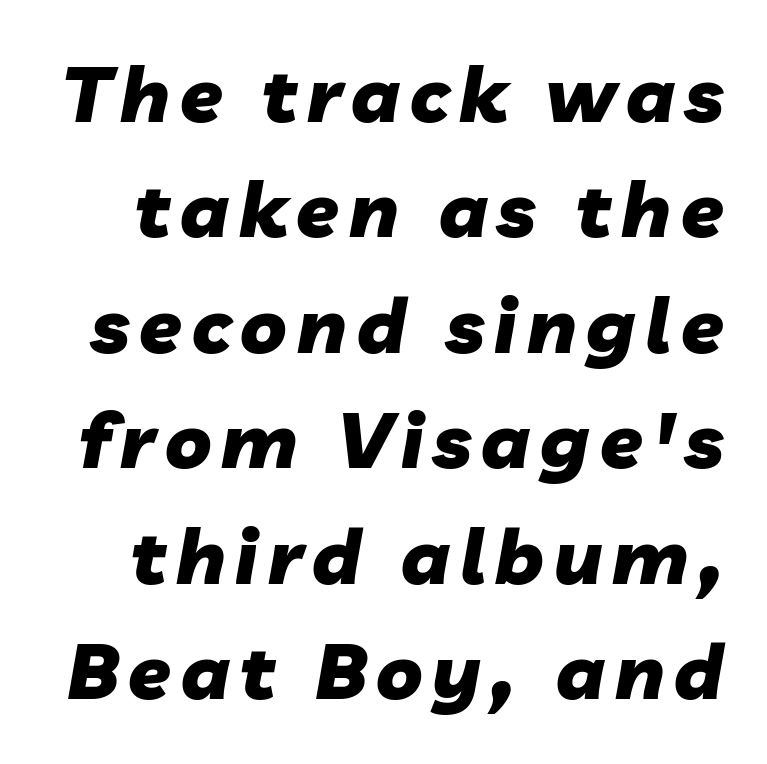
The image shows 77 px heavy type, italic (leaning right); set normal line spacing (1.5x), not underlined; low stroke contrast and a medium x-height.
